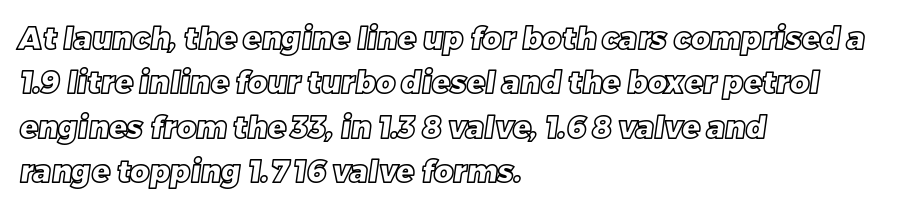
{"width": "normal", "x_height": "large", "monospaced": "no", "underline": "no", "align": "left", "line_spacing": "normal", "line_spacing_ratio": 1.48, "letter_spacing": "normal", "letter_spacing_em": 0.0, "glyph_px": 30}
